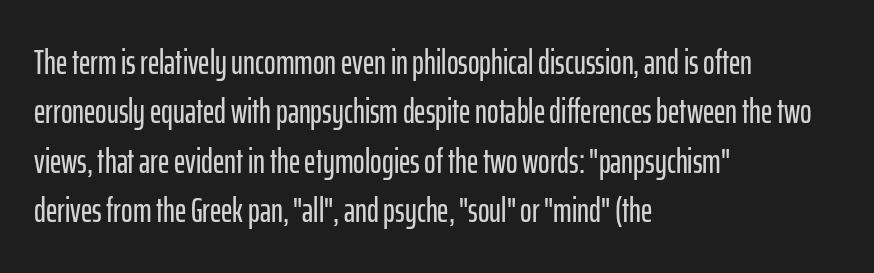
The image shows 35 px condensed sans-serif type, upright; set left-aligned, normal line spacing (1.41x), normal letter spacing, not underlined; low stroke contrast and a medium x-height.
